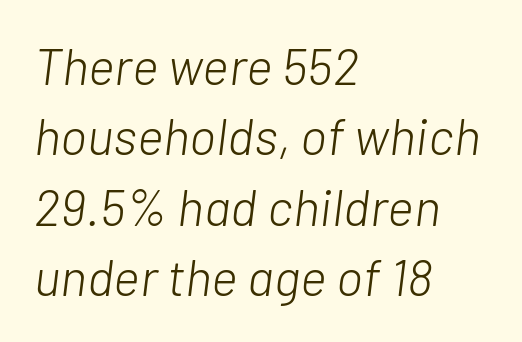
Q: Is the text bold? A: No.
Q: Is the text italic (slanted)? A: Yes, it leans right by about 7 degrees.
Q: Is the text underlined? A: No.
Q: How is the paragraph aligned? A: Left-aligned.
Q: Is the spacing between letters normal or unusually wide? A: Normal.
Q: Is the spacing between lines tight, normal or loose? A: Normal.
Q: Width (condensed, normal, or wide)? A: Normal.
Q: Stroke contrast? A: Low.
Q: x-height? A: Medium.
Q: Monospaced? A: No.
